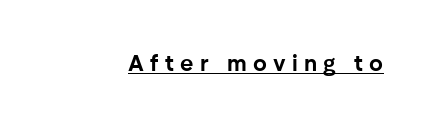
Q: Is the text bold? A: Yes.
Q: Is the text italic (slanted)? A: No, it is upright.
Q: Is the text underlined? A: Yes.
Q: Is the spacing between letters normal or unusually wide? A: Unusually wide.
